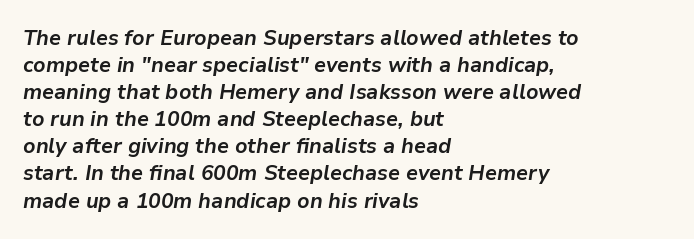
{"italic": "yes", "lean": "right", "slant_degrees": 9, "bold": "yes", "underline": "no", "align": "left", "line_spacing": "normal", "line_spacing_ratio": 1.29, "letter_spacing": "normal", "letter_spacing_em": 0.0, "glyph_px": 21}
